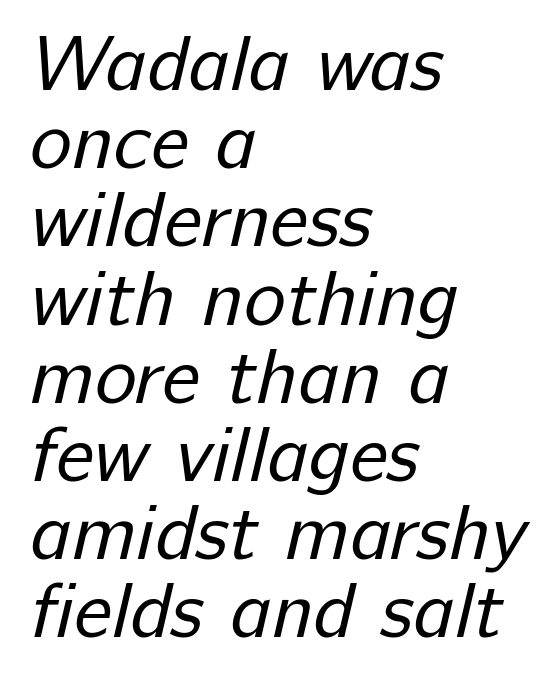
The image shows 79 px regular-weight sans-serif type; set left-aligned, tight line spacing (0.99x), normal letter spacing, not underlined; low stroke contrast and a medium x-height.
